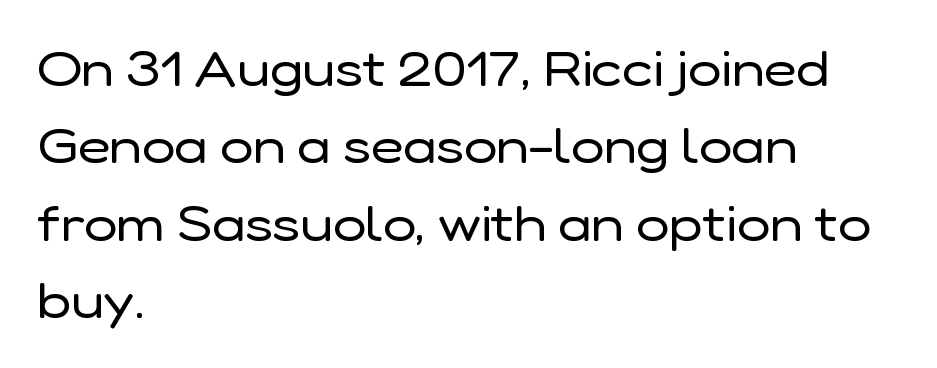
Q: Is the text bold? A: No.
Q: Is the text italic (slanted)? A: No, it is upright.
Q: Is the typeface a serif or a sans-serif typeface? A: Sans-serif.
Q: Is the text underlined? A: No.
Q: How is the paragraph aligned? A: Left-aligned.
Q: Is the spacing between letters normal or unusually wide? A: Normal.
Q: Is the spacing between lines tight, normal or loose? A: Normal.
Q: Width (condensed, normal, or wide)? A: Normal.
Q: Stroke contrast? A: Low.
Q: x-height? A: Medium.
Q: Monospaced? A: No.
